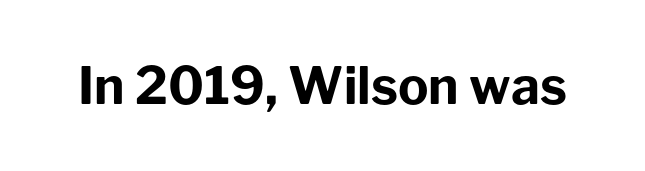
Q: Is the text bold? A: Yes.
Q: Is the text italic (slanted)? A: No, it is upright.
Q: Is the typeface a serif or a sans-serif typeface? A: Sans-serif.
Q: Is the text underlined? A: No.
Q: Is the spacing between letters normal or unusually wide? A: Normal.
Q: Width (condensed, normal, or wide)? A: Normal.
Q: Stroke contrast? A: Low.
Q: x-height? A: Medium.
Q: Monospaced? A: No.
